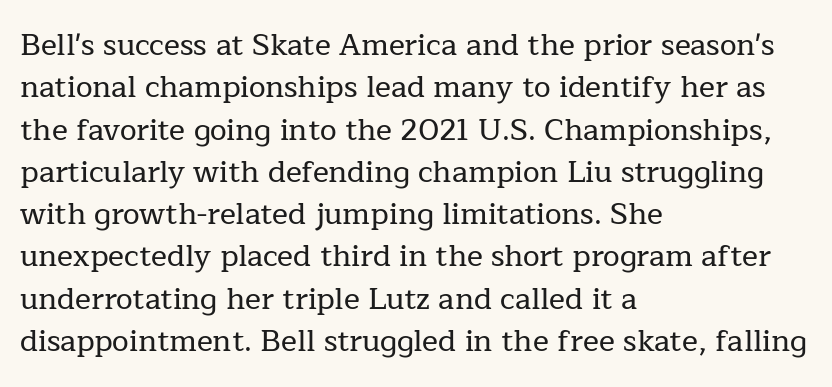
The string is rendered with underlining switched off. Line beginnings align vertically; line endings do not. The line-height multiplier appears to be the usual default. Ordinary non-slanted type is in use. Is this a fixed-width face? No — the glyphs have proportional, varying widths. Are there feet on the stems? There are — it's a serif.
